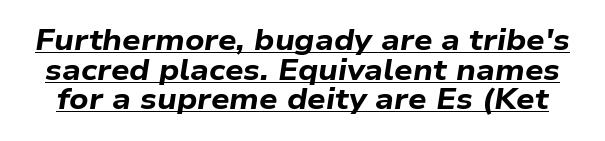
{"italic": "yes", "lean": "right", "slant_degrees": 9, "bold": "yes", "weight": "bold", "width": "wide", "stroke_contrast": "low", "x_height": "medium", "monospaced": "no", "underline": "yes", "line_spacing": "tight", "line_spacing_ratio": 1.02, "letter_spacing": "normal", "letter_spacing_em": 0.0, "glyph_px": 29}
